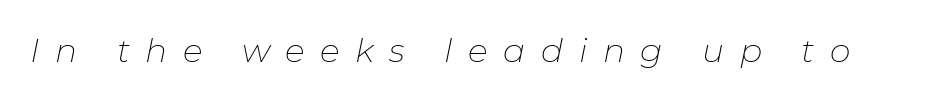
The image shows 33 px thin type, italic (leaning right); set unusually wide letter spacing (+0.47 em), not underlined; low stroke contrast and a medium x-height.
